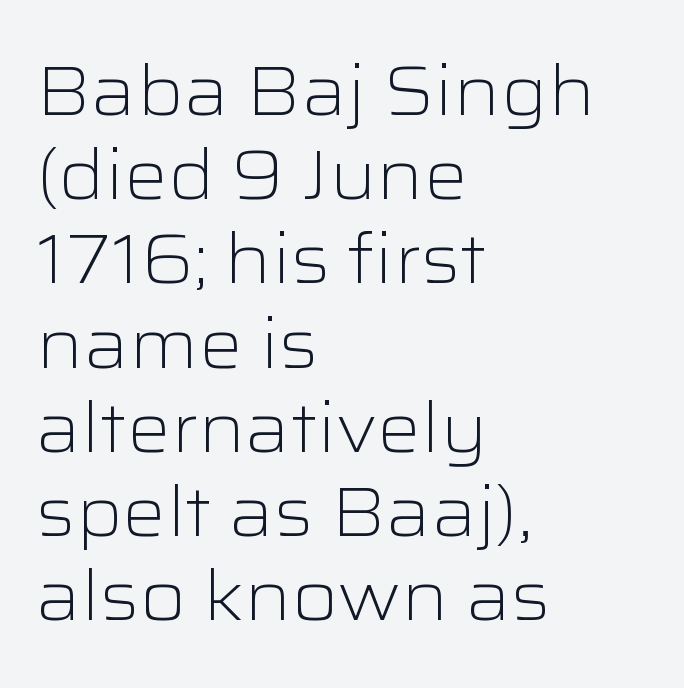
The lettering stays uniformly vertical, giving the passage a roman look. This sample has the flowing, uneven cadence of proportional lettering. The letters look calm and open, with moderate or lighter stems. Bare-footed words on every line. Alignment: flush left. The tracking reads as untouched default to a designer's eye.
